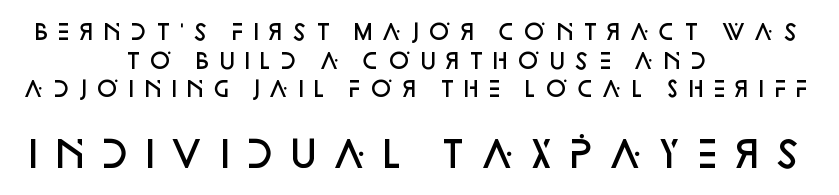
Typeset on center — no edge is straight. A normal amount of white space separates one row of letters from the next. Posture: upright roman. Someone cranked the tracking dial way up on this one. Each letter keeps its own natural width here, so spacing adapts to shape.
